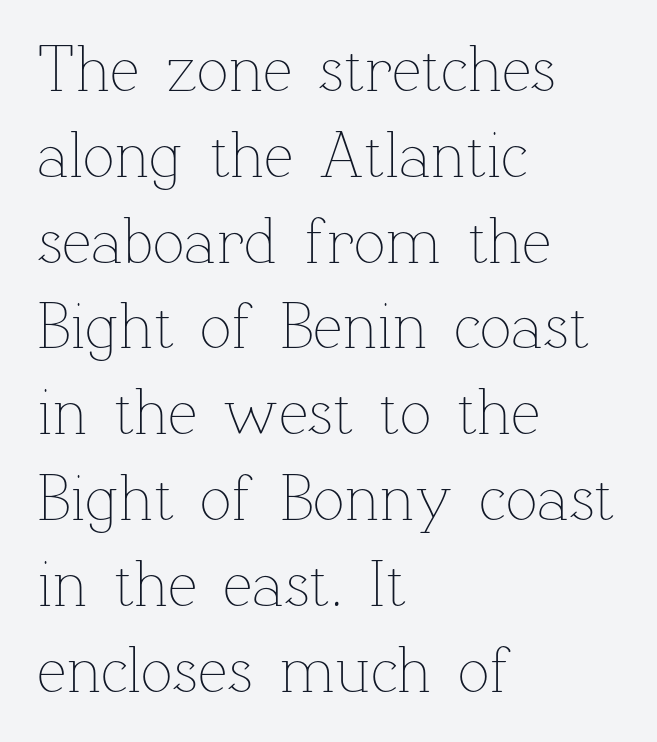
The image shows 66 px thin type, upright; set left-aligned, normal line spacing (1.3x), normal letter spacing, not underlined; low stroke contrast and a medium x-height.
